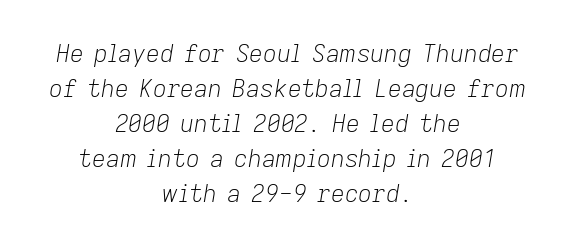
{"italic": "yes", "lean": "right", "slant_degrees": 9, "bold": "no", "underline": "no", "align": "center", "line_spacing": "normal", "line_spacing_ratio": 1.46, "letter_spacing": "normal", "letter_spacing_em": 0.0, "glyph_px": 24}
